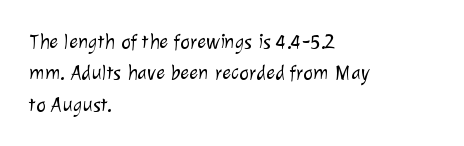
Horizontally, the lines are justified to the leading edge only. The space directly below the letters is spotless. There is no visible air inserted between adjacent glyphs. The face looks like a standard text weight, possibly lighter.
